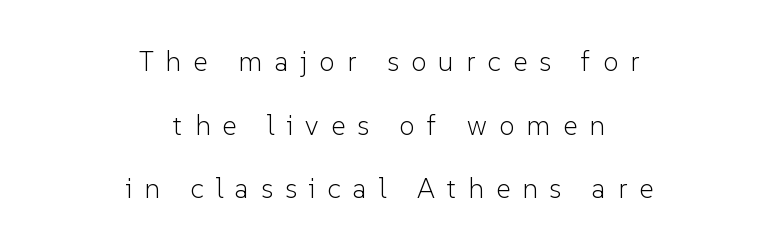
Think of a printed novel: that variable character pitch is what you see here. Letters have the restrained weight of plain body copy at most. Does the leading feel generous? Absolutely, it's lavish. Bare-footed words on every line. When letters stand straight like this, we call the style roman or upright.
